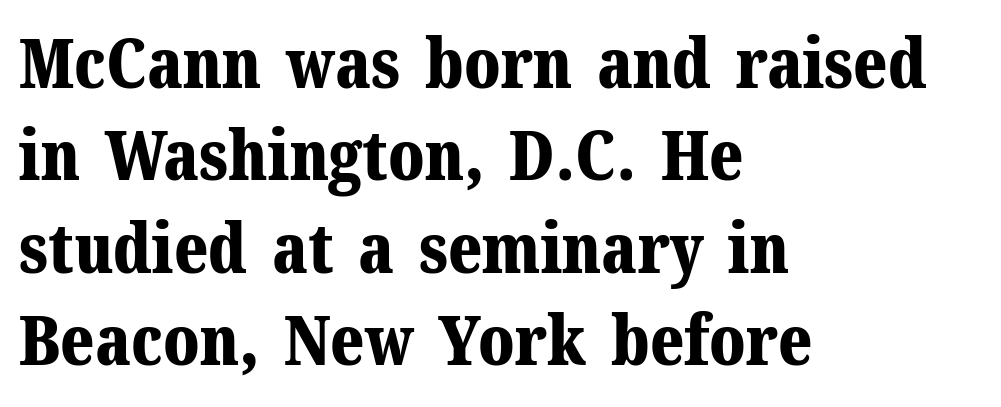
The image shows 69 px bold serif type, upright; set left-aligned, normal line spacing (1.34x), normal letter spacing, not underlined; medium stroke contrast and a medium x-height.
